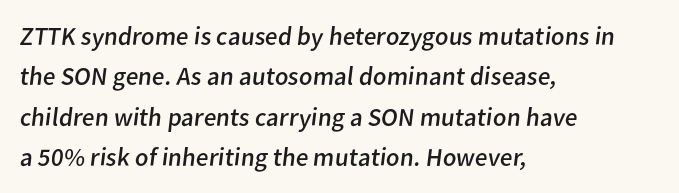
The image shows 26 px text type; set left-aligned, normal line spacing (1.55x), normal letter spacing, not underlined.
